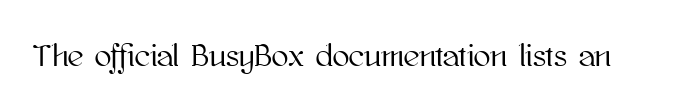
{"italic": "no", "width": "normal", "stroke_contrast": "high", "x_height": "medium", "monospaced": "no", "underline": "no", "letter_spacing": "normal", "letter_spacing_em": 0.0, "glyph_px": 31}
